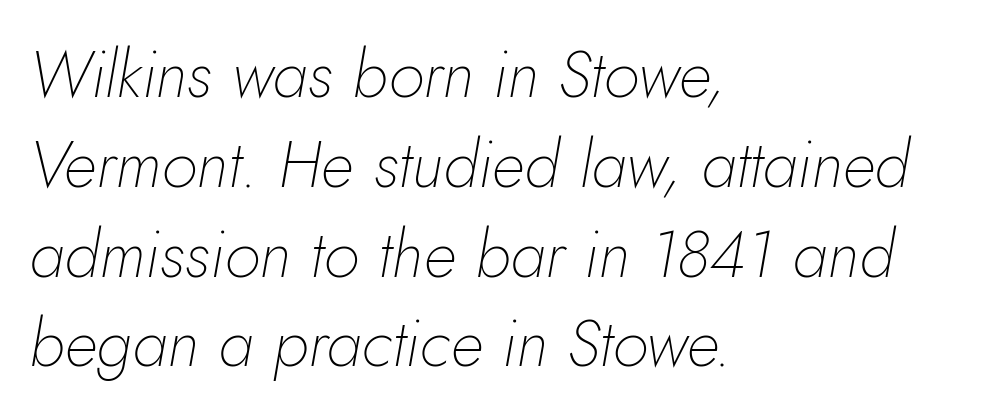
The image shows 66 px thin type, italic (leaning right); set left-aligned, normal line spacing (1.36x), normal letter spacing, not underlined; low stroke contrast and a small x-height.
